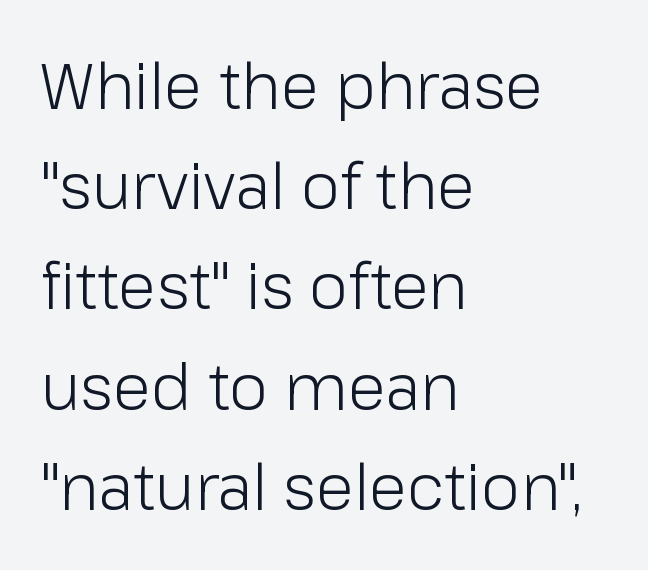
The image shows 63 px light sans-serif type, upright; set left-aligned, normal line spacing (1.59x), normal letter spacing, not underlined; low stroke contrast and a medium x-height.
